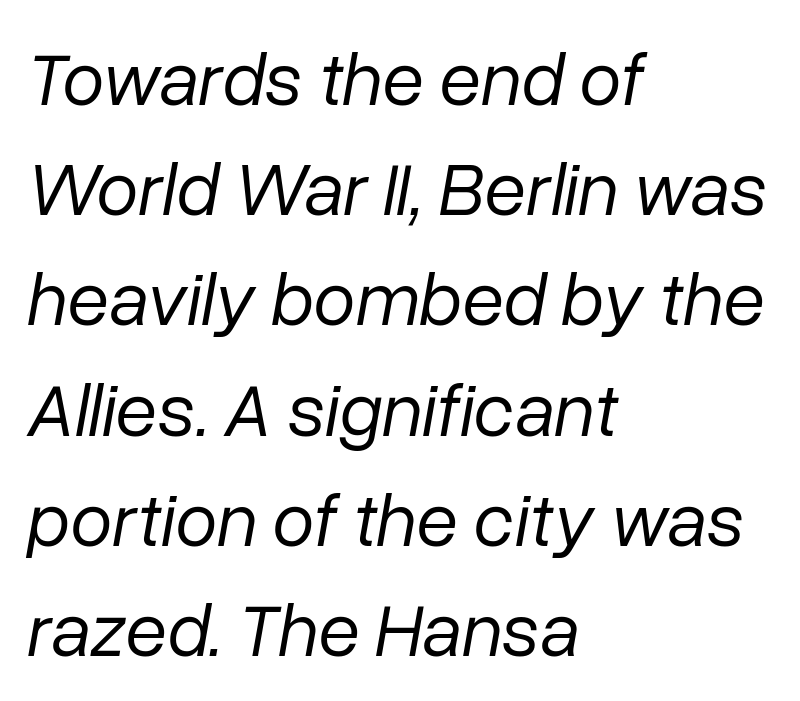
{"italic": "yes", "lean": "right", "slant_degrees": 10, "bold": "no", "weight": "regular", "width": "normal", "stroke_contrast": "low", "x_height": "medium", "monospaced": "no", "underline": "no", "align": "left", "line_spacing": "normal", "line_spacing_ratio": 1.45, "letter_spacing": "normal", "letter_spacing_em": 0.0, "glyph_px": 76}
